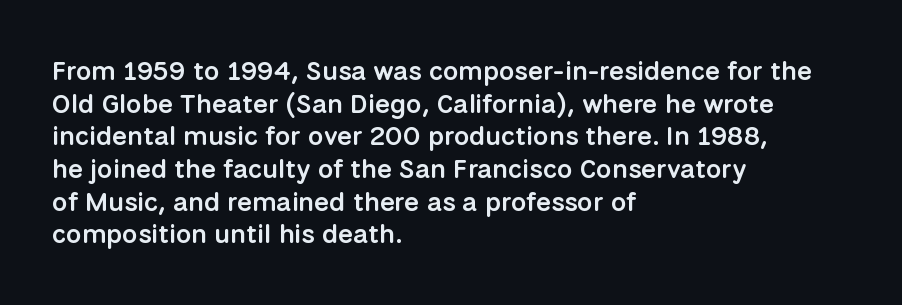
Q: Is the text bold? A: Semi-bold.
Q: Is the text italic (slanted)? A: No, it is upright.
Q: Is the text underlined? A: No.
Q: How is the paragraph aligned? A: Left-aligned.
Q: Is the spacing between letters normal or unusually wide? A: Normal.
